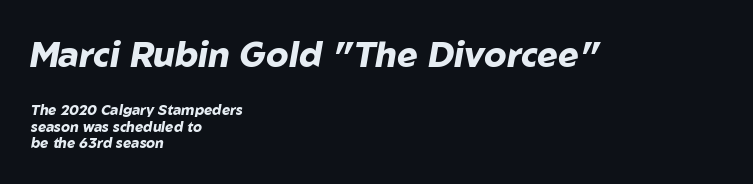
The image shows 35 px heavy type, italic (leaning right); set left-aligned, line spacing 1.18x, normal letter spacing, not underlined; the first (top) block is 2.5x larger; low stroke contrast and a medium x-height.
